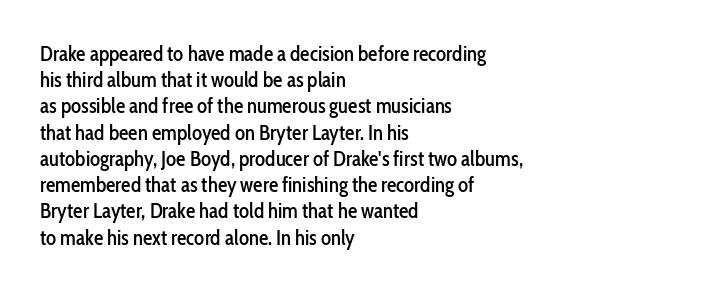
{"italic": "no", "underline": "no", "align": "left", "line_spacing": "normal", "line_spacing_ratio": 1.25, "letter_spacing": "normal", "letter_spacing_em": 0.0, "glyph_px": 21}
